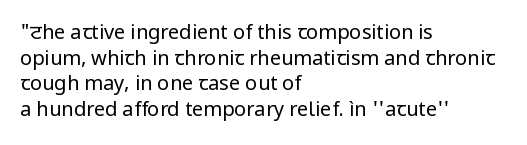
The weight would be labelled regular, book, light, or lighter still. Tall strokes in this sample are plumb rather than angled. These lines stack with their left ends in a neat column. Unmarked baselines from the first word to the last. Regular leading. A typesetter would call this zero additional tracking.
